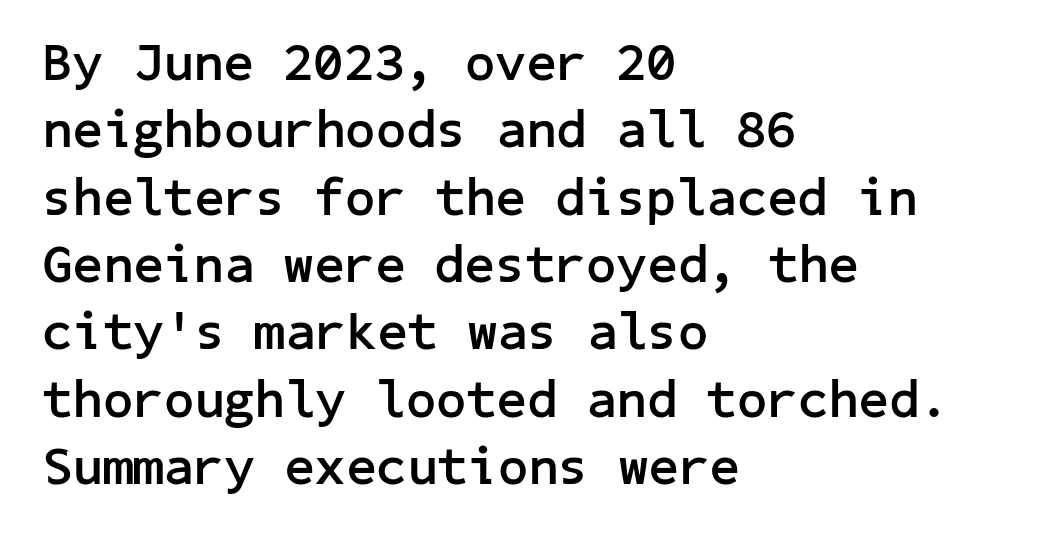
Type without underlining. These lines were composed using upright roman letters. No feet cap the strokes, marking this as sans-serif type. Is the letter spacing exaggerated? No — it looks like the ordinary default. In terms of leading, this rendering sits right in the middle. A full-strength bold gives these letters their thick strokes.
